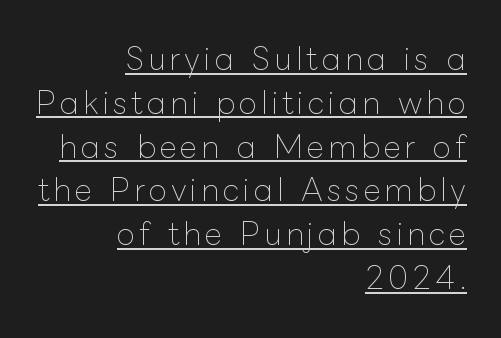
The image shows 30 px thin type, upright; set right-aligned, normal line spacing (1.46x), underlined; low stroke contrast and a medium x-height.
